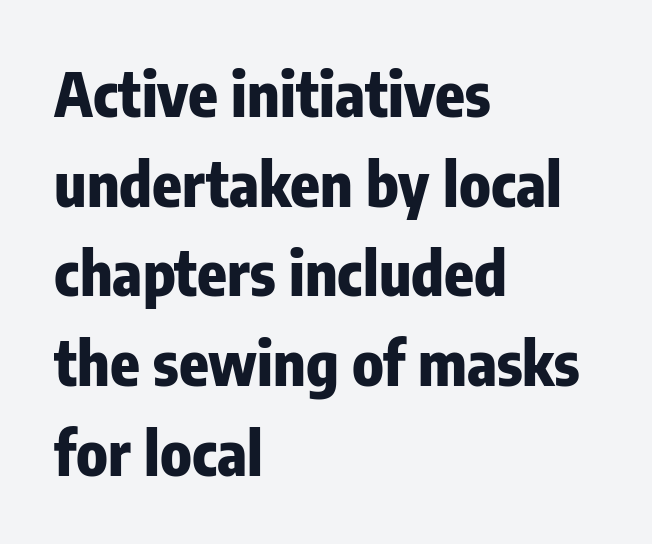
The image shows 61 px heavy, condensed sans-serif type, upright; set left-aligned, normal line spacing (1.47x), normal letter spacing, not underlined; low stroke contrast and a medium x-height.
